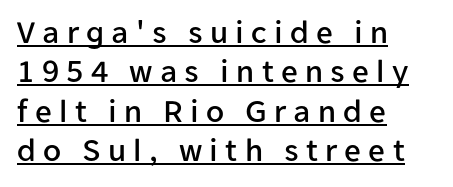
Characters remain perfectly vertical along every line. The passage shown is underscored from start to finish. The letters are spread apart with noticeably loose tracking. The typeface chosen for these lines omits serifs.
